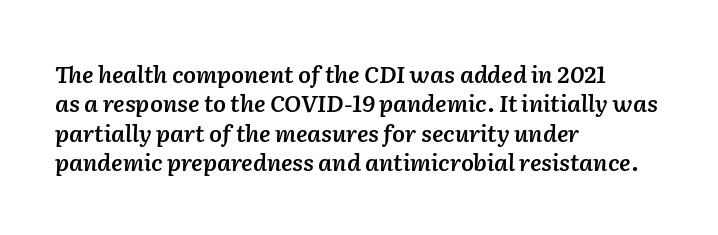
Q: Is the text bold? A: Semi-bold.
Q: Is the text italic (slanted)? A: Yes, it leans right by about 2 degrees.
Q: Is the text underlined? A: No.
Q: How is the paragraph aligned? A: Left-aligned.
Q: Is the spacing between letters normal or unusually wide? A: Normal.
Q: Is the spacing between lines tight, normal or loose? A: Normal.
